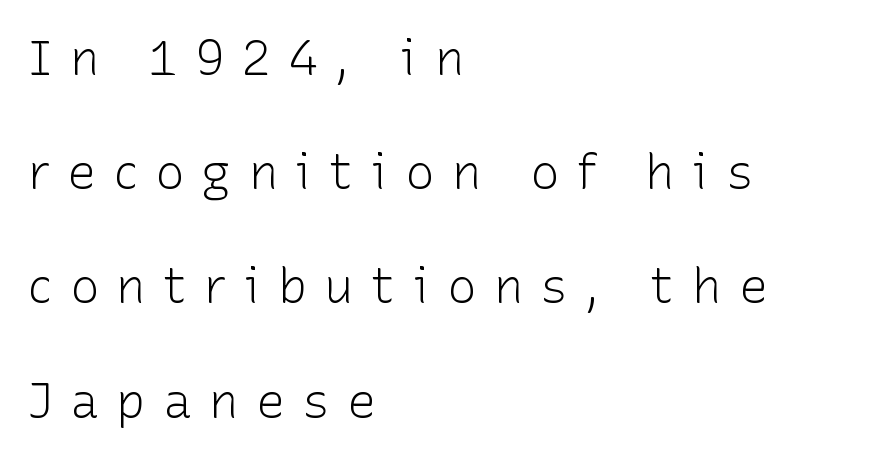
Varying glyph widths throughout — classic text-font behaviour. Look at the bottom of the vertical strokes: they stop flat, with no serifs. This is roman type, the default non-slanted kind. Vertical spacing — loose. Is the type heavy? It reads as light-to-regular instead. Words float on clear page, feet unadorned.
